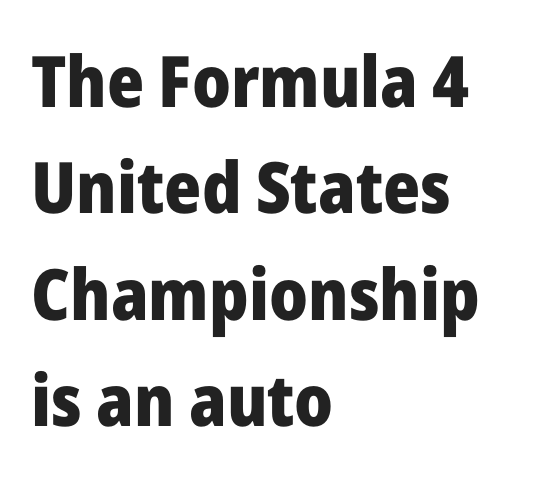
The rendering keeps characters at their native spacing. A typesetter would call this proportional, since set widths differ per character. You'd pick this weight for a headline — it's a proper bold. The rendering shows plain stroke endings on the letterforms — a sans-serif design.
